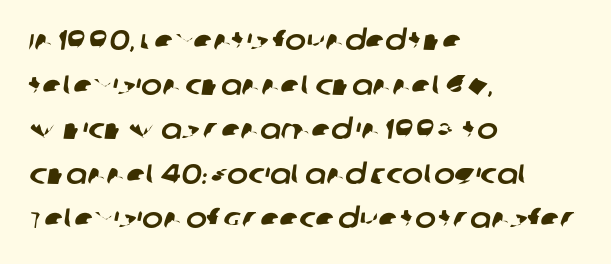
{"serif": "no", "width": "normal", "stroke_contrast": "low", "x_height": "large", "monospaced": "no", "underline": "no", "align": "left", "line_spacing": "normal", "line_spacing_ratio": 1.59, "letter_spacing": "normal", "letter_spacing_em": 0.0, "glyph_px": 28}
